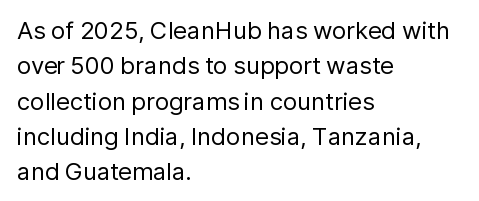
{"italic": "no", "bold": "no", "underline": "no", "align": "left", "line_spacing": "normal", "line_spacing_ratio": 1.47, "letter_spacing": "normal", "letter_spacing_em": 0.0, "glyph_px": 24}
